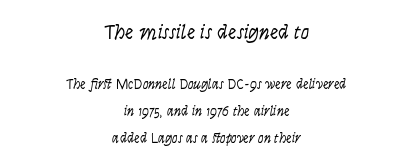
{"italic": "yes", "lean": "right", "slant_degrees": 9, "bold": "no", "underline": "no", "align": "center", "line_spacing": "loose", "line_spacing_ratio": 1.93, "letter_spacing": "normal", "letter_spacing_em": 0.0, "larger_block": "first", "size_ratio": 1.5, "glyph_px": 21}
